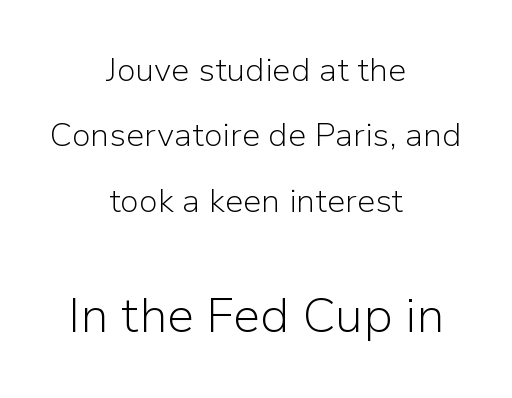
Q: Is the text bold? A: No.
Q: Is the text italic (slanted)? A: No, it is upright.
Q: Is the typeface a serif or a sans-serif typeface? A: Sans-serif.
Q: Is the text underlined? A: No.
Q: How is the paragraph aligned? A: Centered.
Q: Is the spacing between letters normal or unusually wide? A: Normal.
Q: Is the spacing between lines tight, normal or loose? A: Loose.
Q: Which block of text is set in a larger size, the first (top) or the second (bottom)? A: The second (bottom) one.
Q: Width (condensed, normal, or wide)? A: Normal.
Q: Stroke contrast? A: Low.
Q: x-height? A: Medium.
Q: Monospaced? A: No.
